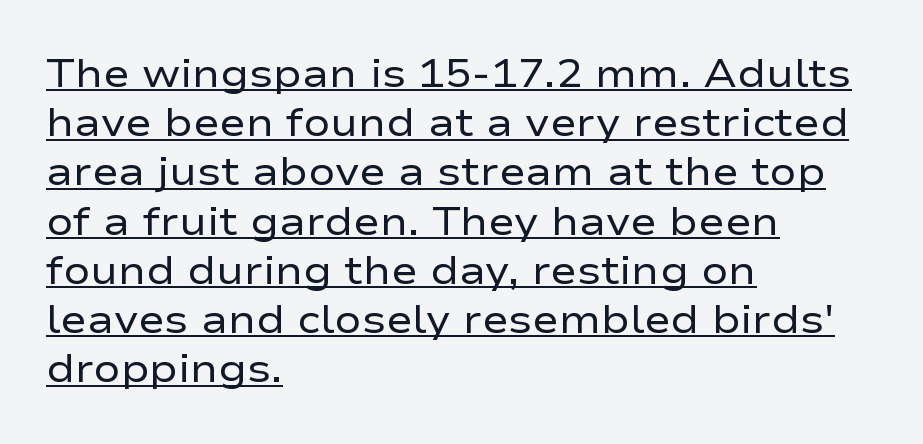
The image shows 40 px regular-weight, wide sans-serif type, upright; set left-aligned, line spacing 1.23x, normal letter spacing, underlined; low stroke contrast and a medium x-height.
